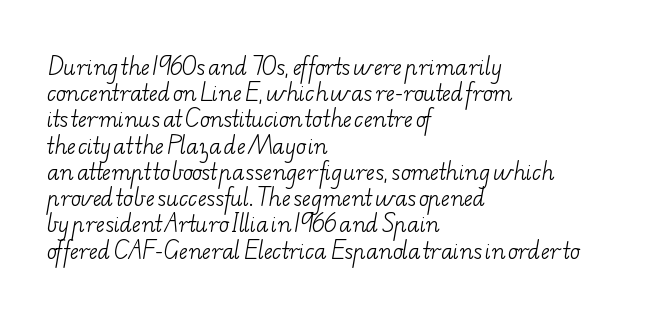
Weight: regular or lighter. One-word summary of the alignment: left. In terms of leading, this rendering sits right in the middle. The horizontal fit of the characters is conventional and even.
